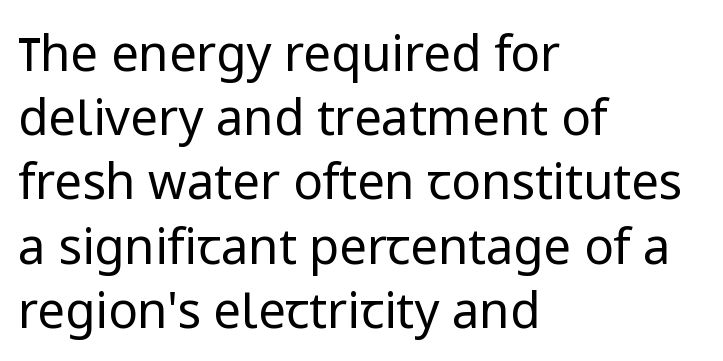
Q: Is the text bold? A: No.
Q: Is the text italic (slanted)? A: No, it is upright.
Q: Is the typeface a serif or a sans-serif typeface? A: Sans-serif.
Q: Is the text underlined? A: No.
Q: How is the paragraph aligned? A: Left-aligned.
Q: Is the spacing between letters normal or unusually wide? A: Normal.
Q: Is the spacing between lines tight, normal or loose? A: Normal.
Q: Width (condensed, normal, or wide)? A: Normal.
Q: Stroke contrast? A: Low.
Q: x-height? A: Medium.
Q: Monospaced? A: No.
